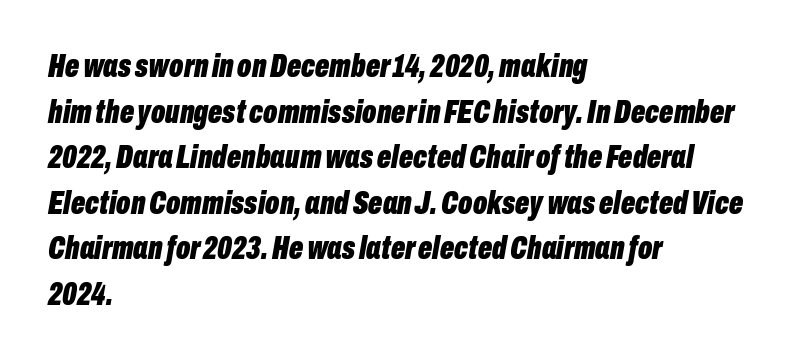
You could call the tracking neutral — neither tight nor loose. Style check: oblique. The line-height multiplier appears to be the usual default. The strip under each line holds only bare page. The rendering uses a bold face; every stroke is thick and dark.
